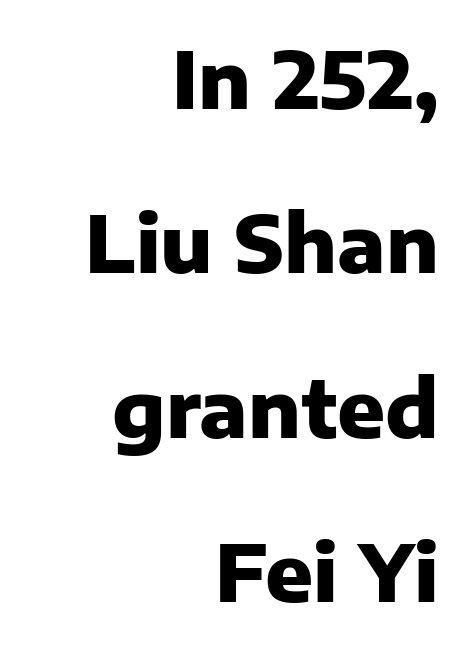
Whoever set this chose breathing room over compactness in the vertical rhythm. Where is the straight margin? On the right. Unlike a traditional serif, this face leaves its strokes unadorned. Is the letter spacing exaggerated? No — it looks like the ordinary default. Is this a fixed-width face? No — the glyphs have proportional, varying widths.
